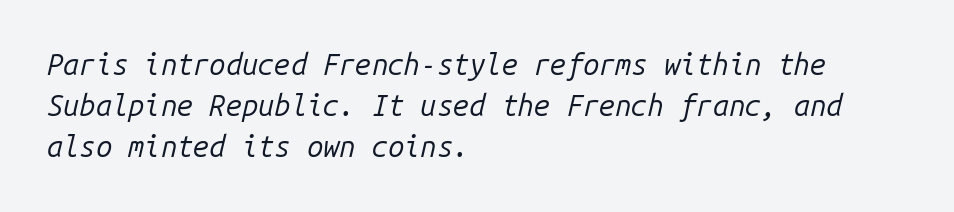
Q: Is the text bold? A: No.
Q: Is the text italic (slanted)? A: Yes, it leans right by about 14 degrees.
Q: Is the text underlined? A: No.
Q: How is the paragraph aligned? A: Left-aligned.
Q: Is the spacing between letters normal or unusually wide? A: Normal.
Q: Is the spacing between lines tight, normal or loose? A: Normal.
Q: Width (condensed, normal, or wide)? A: Normal.
Q: Stroke contrast? A: Low.
Q: x-height? A: Medium.
Q: Monospaced? A: Yes.
